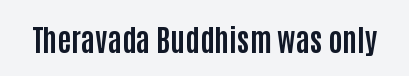
Q: Is the text bold? A: Yes.
Q: Is the text italic (slanted)? A: No, it is upright.
Q: Is the typeface a serif or a sans-serif typeface? A: Sans-serif.
Q: Is the text underlined? A: No.
Q: Is the spacing between letters normal or unusually wide? A: Normal.
Q: Width (condensed, normal, or wide)? A: Condensed.
Q: Stroke contrast? A: Low.
Q: x-height? A: Large.
Q: Monospaced? A: No.
